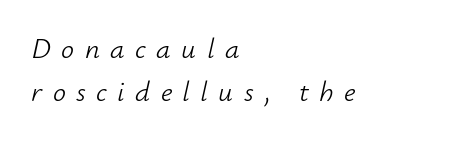
Q: Is the text bold? A: No.
Q: Is the text italic (slanted)? A: Yes, it leans right by about 12 degrees.
Q: Is the text underlined? A: No.
Q: How is the paragraph aligned? A: Left-aligned.
Q: Is the spacing between letters normal or unusually wide? A: Unusually wide.
Q: Is the spacing between lines tight, normal or loose? A: Normal.
Q: Width (condensed, normal, or wide)? A: Normal.
Q: Stroke contrast? A: Low.
Q: x-height? A: Small.
Q: Monospaced? A: No.
